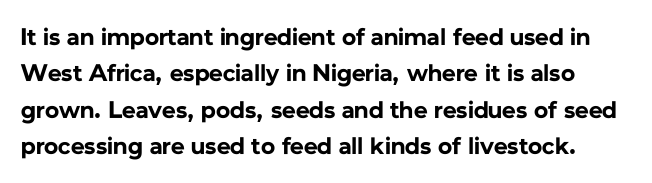
{"italic": "no", "bold": "yes", "underline": "no", "line_spacing": "normal", "line_spacing_ratio": 1.52, "letter_spacing": "normal", "letter_spacing_em": 0.0, "glyph_px": 24}
